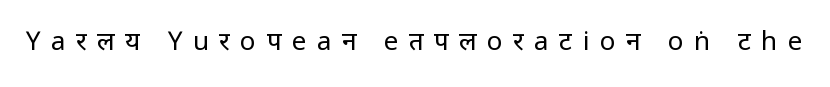
The image shows 26 px text type, upright; set unusually wide letter spacing (+0.4 em), not underlined.
